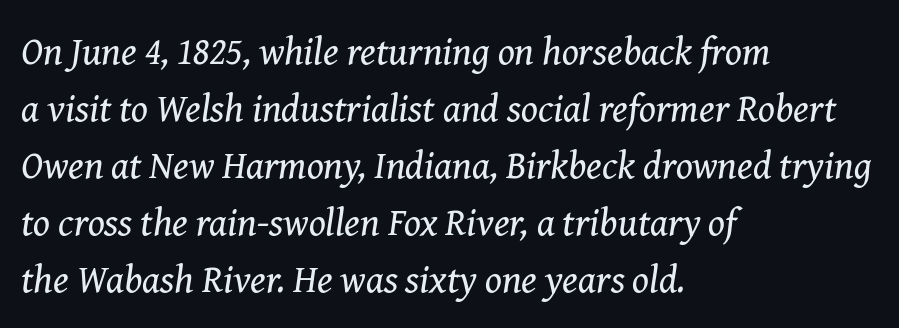
{"serif": "yes", "italic": "yes", "lean": "right", "slant_degrees": 8, "bold": "no", "weight": "regular", "width": "normal", "stroke_contrast": "medium", "x_height": "medium", "monospaced": "no", "underline": "no", "align": "left", "line_spacing": "normal", "line_spacing_ratio": 1.46, "letter_spacing": "normal", "letter_spacing_em": 0.0, "glyph_px": 39}
